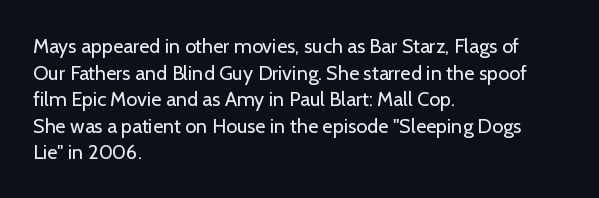
Q: Is the text bold? A: No.
Q: Is the text italic (slanted)? A: No, it is upright.
Q: Is the text underlined? A: No.
Q: How is the paragraph aligned? A: Left-aligned.
Q: Is the spacing between letters normal or unusually wide? A: Normal.
Q: Is the spacing between lines tight, normal or loose? A: Normal.
